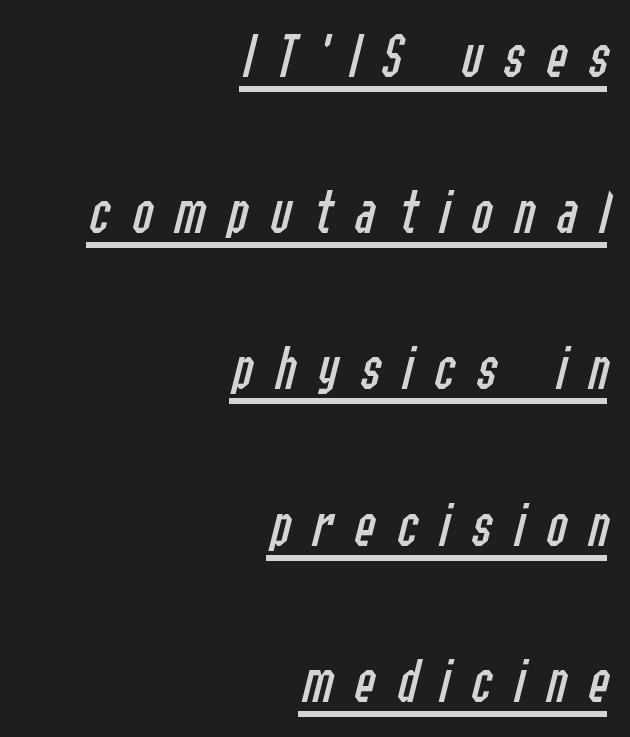
{"italic": "yes", "lean": "right", "slant_degrees": 14, "bold": "no", "weight": "regular", "width": "condensed", "stroke_contrast": "low", "x_height": "medium", "monospaced": "no", "underline": "yes", "align": "right", "line_spacing": "loose", "line_spacing_ratio": 2.48, "letter_spacing": "wide", "letter_spacing_em": 0.34, "glyph_px": 63}
